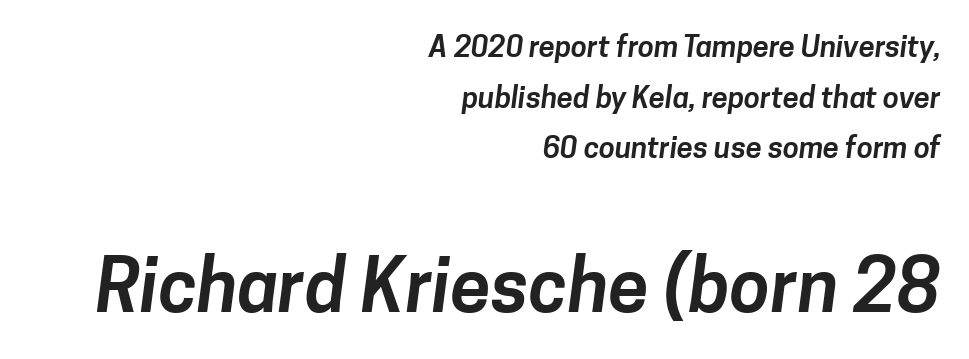
{"serif": "no", "width": "normal", "stroke_contrast": "low", "x_height": "medium", "monospaced": "no", "underline": "no", "align": "right", "line_spacing_ratio": 1.75, "letter_spacing": "normal", "letter_spacing_em": 0.0, "larger_block": "second", "size_ratio": 2.52, "glyph_px": 73}
